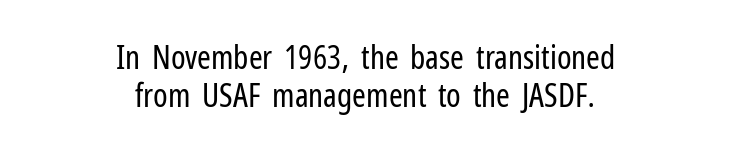
Q: Is the text bold? A: No.
Q: Is the text italic (slanted)? A: No, it is upright.
Q: Is the typeface a serif or a sans-serif typeface? A: Sans-serif.
Q: Is the text underlined? A: No.
Q: How is the paragraph aligned? A: Centered.
Q: Is the spacing between letters normal or unusually wide? A: Normal.
Q: Is the spacing between lines tight, normal or loose? A: Tight.
Q: Width (condensed, normal, or wide)? A: Condensed.
Q: Stroke contrast? A: Low.
Q: x-height? A: Medium.
Q: Monospaced? A: No.
